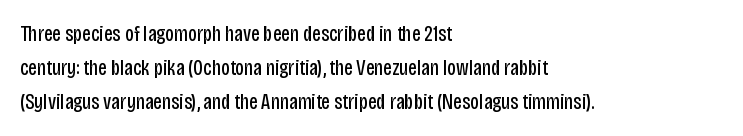
{"italic": "no", "bold": "no", "underline": "no", "align": "left", "line_spacing": "normal", "line_spacing_ratio": 1.55, "letter_spacing": "normal", "letter_spacing_em": 0.0, "glyph_px": 22}
